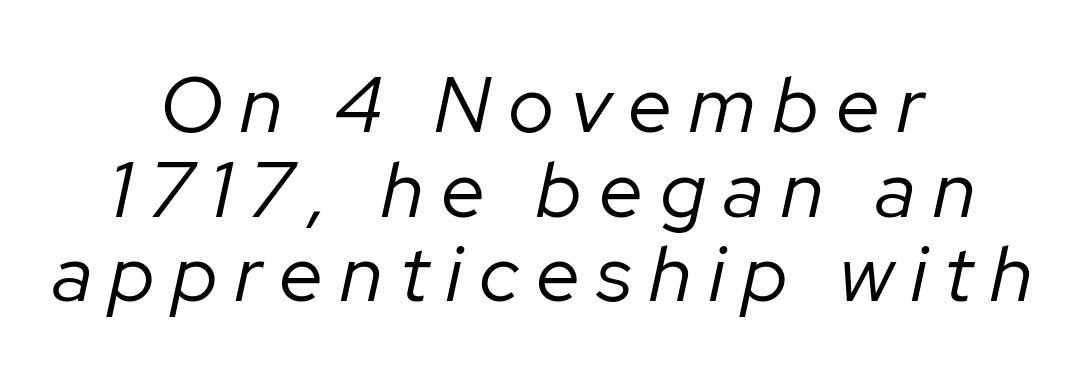
The image shows 79 px regular-weight type, italic (leaning right); set centered, tight line spacing (1.07x), unusually wide letter spacing (+0.22 em), not underlined; low stroke contrast and a medium x-height.
